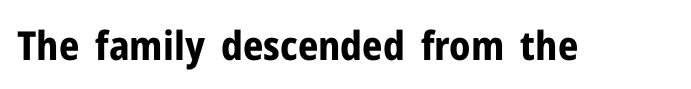
The image shows 40 px bold sans-serif type, upright; set normal letter spacing, not underlined; low stroke contrast and a medium x-height.
